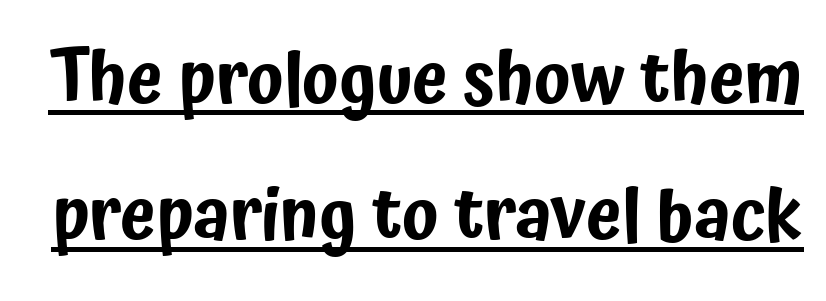
{"serif": "no", "italic": "no", "width": "condensed", "stroke_contrast": "low", "x_height": "medium", "monospaced": "no", "underline": "yes", "line_spacing_ratio": 1.89, "letter_spacing": "normal", "letter_spacing_em": 0.0, "glyph_px": 72}
